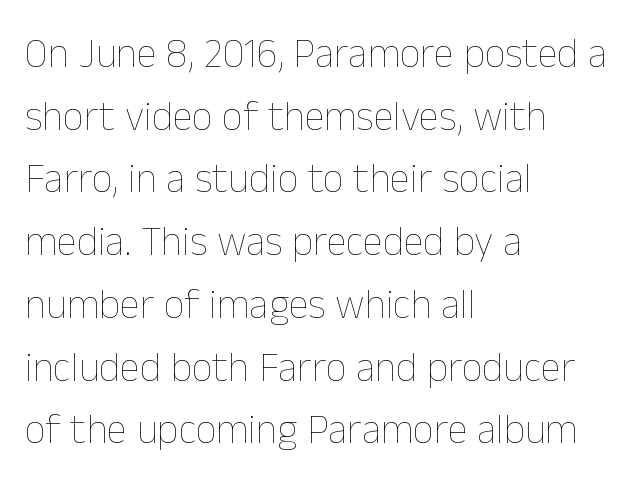
The passage shown is typed in a proportional face where columns would drift. The rendering anchors every line to the left-hand side. Unlike italic type, these characters show no tilt at all. The strip under each line holds only bare page. Students, note that the glyphs here touch the page at normal intervals.
